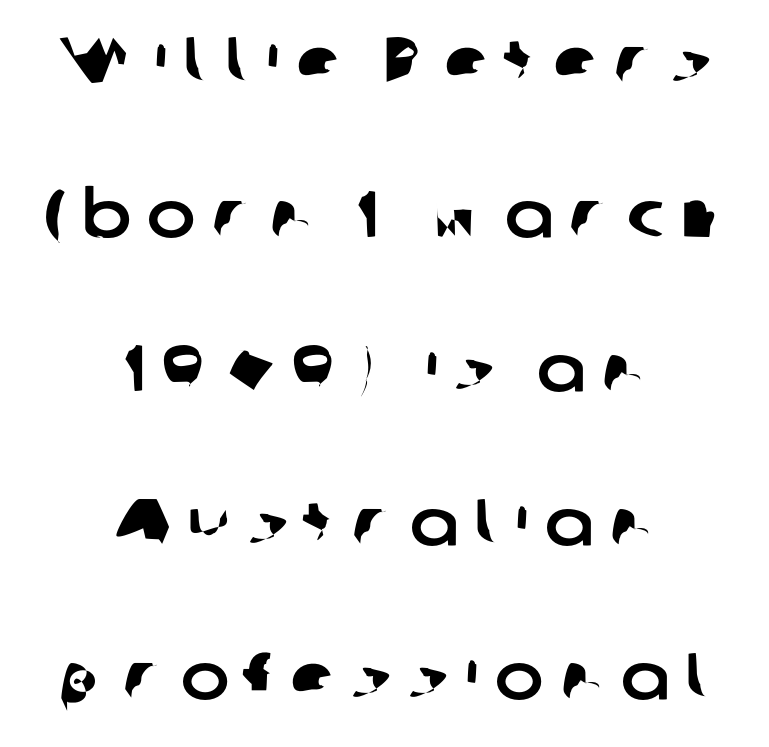
You could fit nearly another row in the gap between these rows. Each line is balanced around a shared central axis. Honestly, the letter spacing is so wide it's the main thing you notice. Anything drawn beneath the words? Only blank space. This rendering employs a face without finishing strokes, i.e., a sans-serif. The rendering uses natural spacing where letterforms have individual widths.
